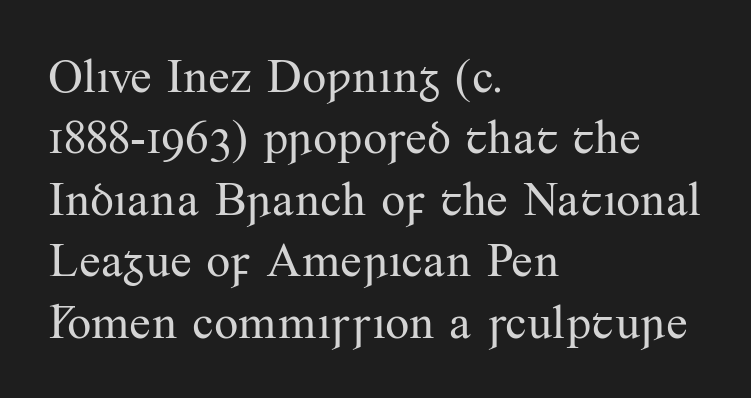
Q: Is the text bold? A: No.
Q: Is the text italic (slanted)? A: No, it is upright.
Q: Is the typeface a serif or a sans-serif typeface? A: Serif.
Q: Is the text underlined? A: No.
Q: How is the paragraph aligned? A: Left-aligned.
Q: Is the spacing between letters normal or unusually wide? A: Normal.
Q: Is the spacing between lines tight, normal or loose? A: Normal.
Q: Width (condensed, normal, or wide)? A: Normal.
Q: Stroke contrast? A: Medium.
Q: x-height? A: Small.
Q: Monospaced? A: No.
